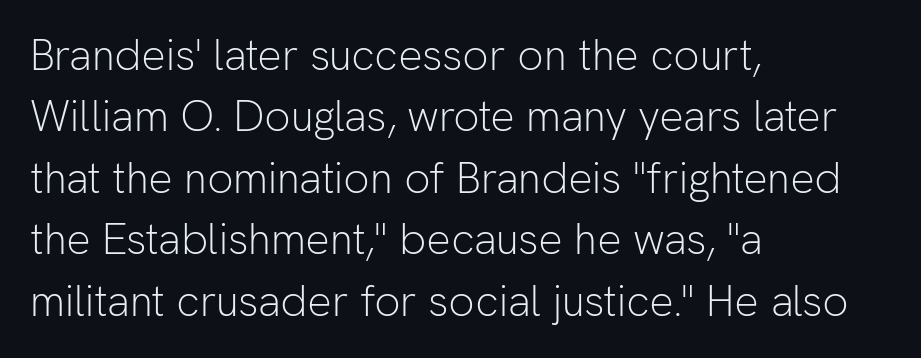
The passage shown is typeset with a sans-serif family. Students, note that the glyphs here touch the page at normal intervals. A normal amount of white space separates one row of letters from the next. Weight class: somewhere from thin through regular. Descenders hang freely into open space. Proportional: the letters do not fall into vertical columns.
